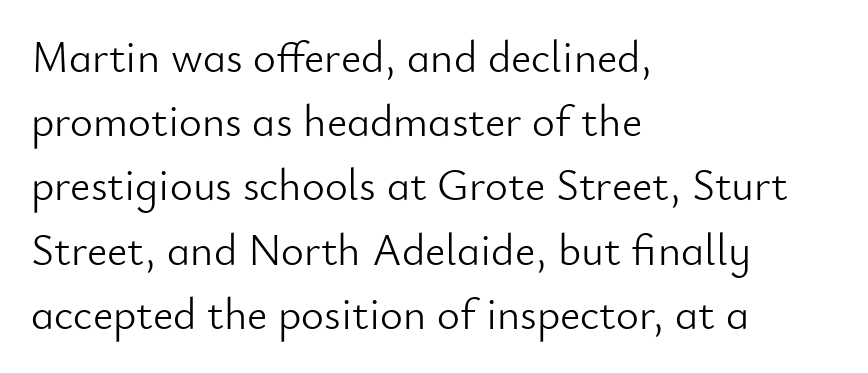
Q: Is the text bold? A: No.
Q: Is the text italic (slanted)? A: No, it is upright.
Q: Is the typeface a serif or a sans-serif typeface? A: Sans-serif.
Q: Is the text underlined? A: No.
Q: How is the paragraph aligned? A: Left-aligned.
Q: Is the spacing between letters normal or unusually wide? A: Normal.
Q: Is the spacing between lines tight, normal or loose? A: Normal.
Q: Width (condensed, normal, or wide)? A: Normal.
Q: Stroke contrast? A: Low.
Q: x-height? A: Small.
Q: Monospaced? A: No.
